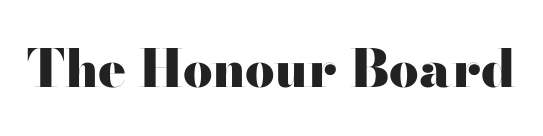
The image shows 52 px heavy, wide sans-serif type, upright; set normal letter spacing, not underlined; high stroke contrast and a small x-height.
